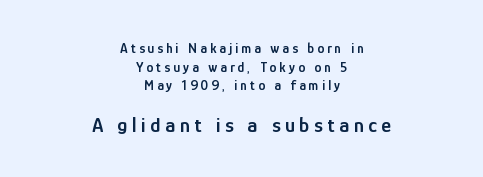
{"italic": "no", "bold": "semi", "underline": "no", "align": "center", "line_spacing": "normal", "line_spacing_ratio": 1.33, "letter_spacing": "wide", "letter_spacing_em": 0.22, "larger_block": "second", "size_ratio": 1.5, "glyph_px": 21}
